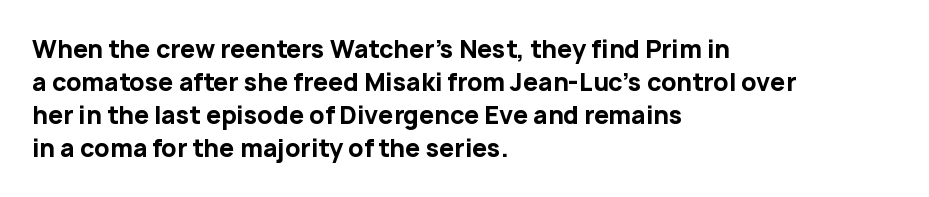
Q: Is the text bold? A: Yes.
Q: Is the text italic (slanted)? A: No, it is upright.
Q: Is the text underlined? A: No.
Q: How is the paragraph aligned? A: Left-aligned.
Q: Is the spacing between letters normal or unusually wide? A: Normal.
Q: Is the spacing between lines tight, normal or loose? A: Normal.
